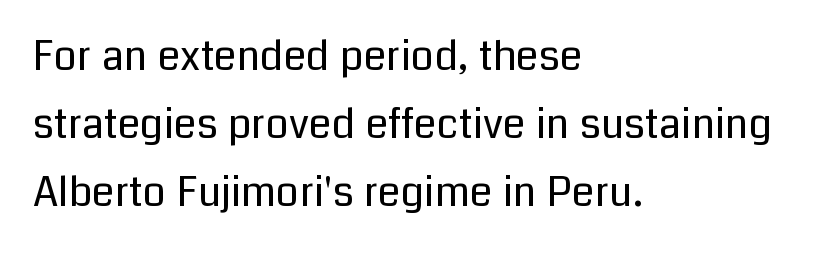
Caption: standard tracking, unaltered. Think standard paragraph weight, or any step lighter than that. Regarding serifs, this sample does without them. The letters stand straight up with perfectly vertical stems. Looks like regular typesetting: each glyph gets only the width it needs. Decoration check: the copy has no underline.
